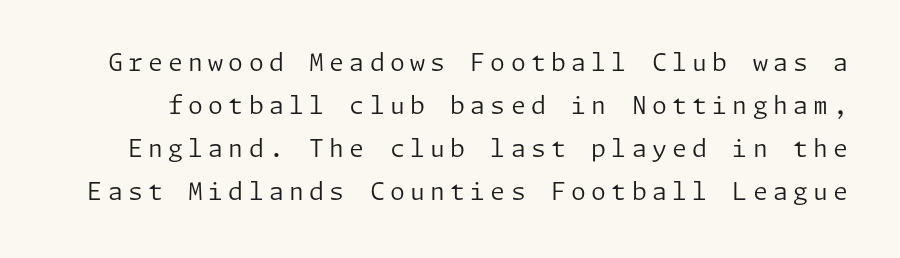
The foot of each line stays bare and open. No chunkiness to these letters — they're not bold. Inter-character spacing is expanded well beyond the font's built-in metrics. No italicization has been applied; the sample stays upright.
